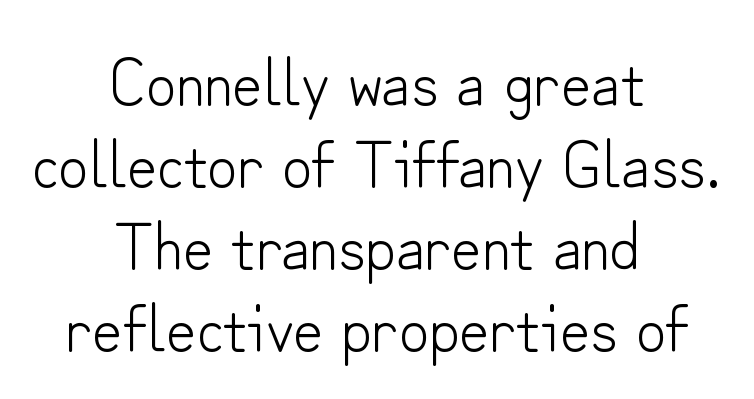
Nobody touched the tracking dial on this one. Weight class: somewhere from thin through regular. Leftover space on each line is divided equally before and after the words. Each letter's strokes conclude bluntly, with no projecting serifs.
